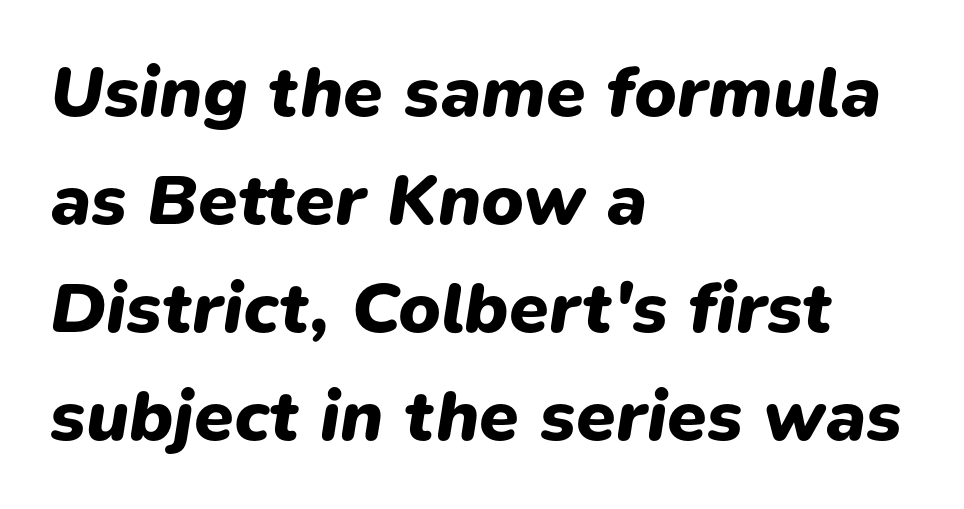
Q: Is the text bold? A: Yes.
Q: Is the text italic (slanted)? A: Yes, it leans right by about 9 degrees.
Q: Is the text underlined? A: No.
Q: How is the paragraph aligned? A: Left-aligned.
Q: Is the spacing between letters normal or unusually wide? A: Normal.
Q: Is the spacing between lines tight, normal or loose? A: Normal.
Q: Width (condensed, normal, or wide)? A: Normal.
Q: Stroke contrast? A: Low.
Q: x-height? A: Medium.
Q: Monospaced? A: No.
